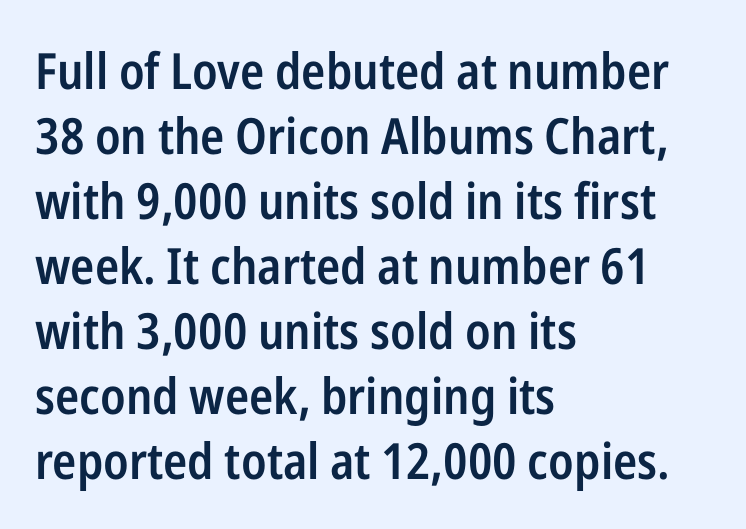
The image shows 50 px semibold, condensed sans-serif type, upright; set left-aligned, normal line spacing (1.3x), normal letter spacing, not underlined; low stroke contrast and a medium x-height.
